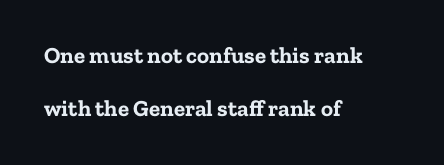
The image shows 23 px bold type, upright; set left-aligned, loose line spacing (2.3x), normal letter spacing, not underlined.
